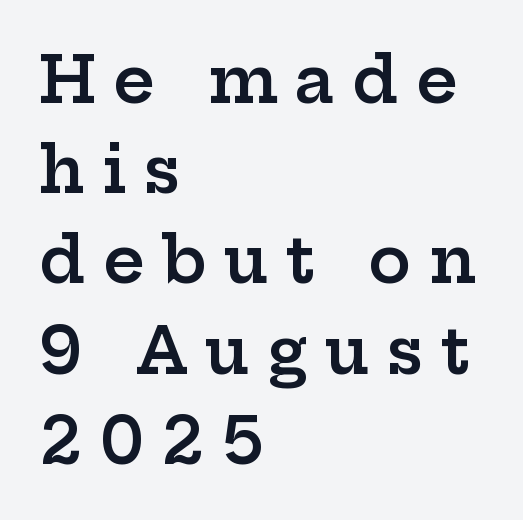
{"serif": "yes", "italic": "no", "bold": "semi", "weight": "semibold", "width": "wide", "stroke_contrast": "low", "x_height": "medium", "monospaced": "no", "underline": "no", "align": "left", "line_spacing": "normal", "line_spacing_ratio": 1.41, "letter_spacing": "wide", "letter_spacing_em": 0.27, "glyph_px": 64}
